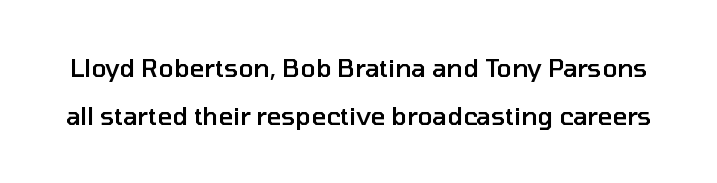
{"italic": "no", "bold": "semi", "underline": "no", "line_spacing": "loose", "line_spacing_ratio": 1.94, "letter_spacing": "normal", "letter_spacing_em": 0.0, "glyph_px": 25}
